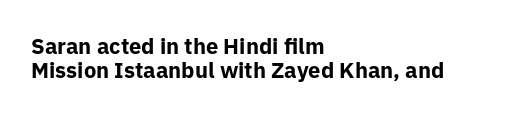
The image shows 22 px bold type, upright; set left-aligned, tight line spacing (1.11x), normal letter spacing, not underlined.
